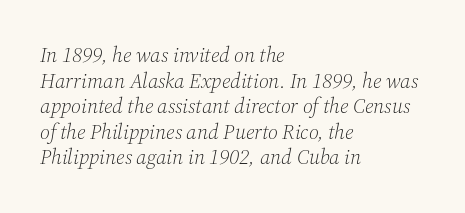
{"italic": "yes", "lean": "right", "slant_degrees": 12, "bold": "no", "underline": "no", "align": "left", "line_spacing_ratio": 1.22, "letter_spacing": "normal", "letter_spacing_em": 0.0, "glyph_px": 21}
